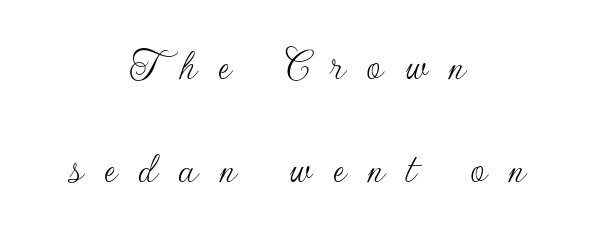
{"serif": "no", "bold": "no", "weight": "thin", "width": "normal", "stroke_contrast": "low", "x_height": "small", "monospaced": "no", "underline": "no", "align": "center", "line_spacing": "loose", "line_spacing_ratio": 2.25, "letter_spacing": "wide", "letter_spacing_em": 0.47, "glyph_px": 46}
